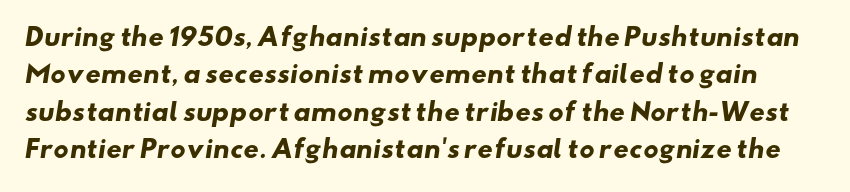
The image shows 24 px bold type; set normal line spacing (1.56x), normal letter spacing, not underlined.
